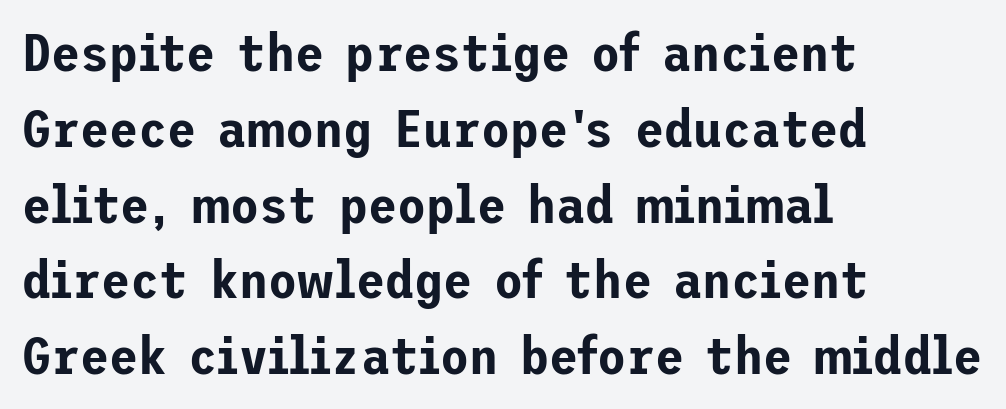
{"serif": "no", "italic": "no", "width": "normal", "stroke_contrast": "low", "x_height": "medium", "underline": "no", "align": "left", "line_spacing": "normal", "line_spacing_ratio": 1.43, "letter_spacing": "normal", "letter_spacing_em": 0.0, "glyph_px": 53}
